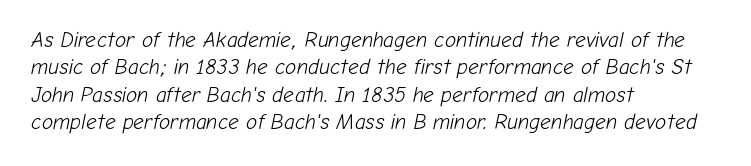
Q: Is the text bold? A: No.
Q: Is the text italic (slanted)? A: Yes, it leans right by about 12 degrees.
Q: Is the text underlined? A: No.
Q: How is the paragraph aligned? A: Left-aligned.
Q: Is the spacing between letters normal or unusually wide? A: Normal.
Q: Is the spacing between lines tight, normal or loose? A: Normal.
